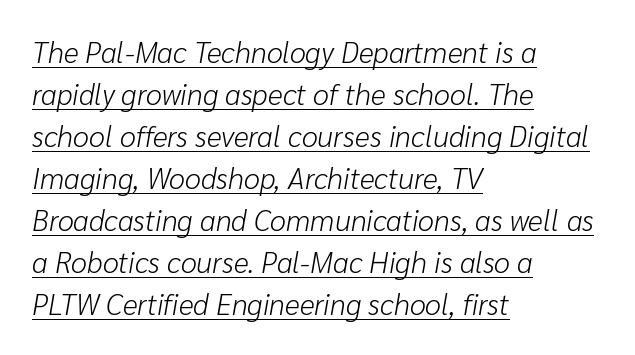
{"italic": "yes", "lean": "right", "slant_degrees": 10, "bold": "no", "weight": "light", "width": "normal", "stroke_contrast": "low", "x_height": "medium", "monospaced": "no", "underline": "yes", "align": "left", "line_spacing": "normal", "line_spacing_ratio": 1.45, "letter_spacing": "normal", "letter_spacing_em": 0.0, "glyph_px": 29}
